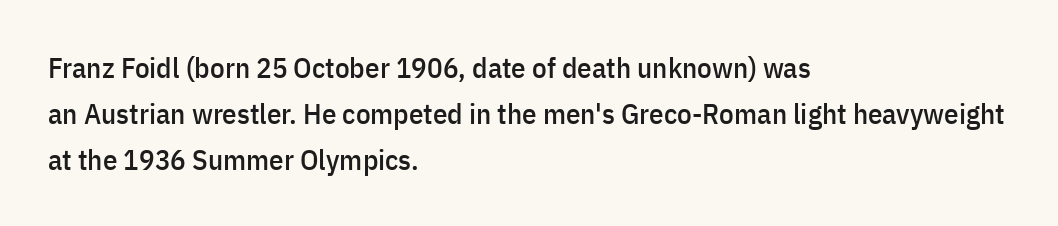
{"serif": "no", "italic": "no", "width": "condensed", "stroke_contrast": "low", "x_height": "medium", "monospaced": "no", "underline": "no", "align": "left", "line_spacing": "normal", "line_spacing_ratio": 1.58, "letter_spacing": "normal", "letter_spacing_em": 0.0, "glyph_px": 29}
